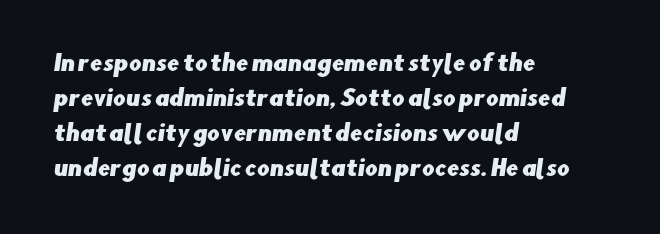
Q: Is the text underlined? A: No.
Q: How is the paragraph aligned? A: Left-aligned.
Q: Is the spacing between letters normal or unusually wide? A: Normal.
Q: Is the spacing between lines tight, normal or loose? A: Normal.
